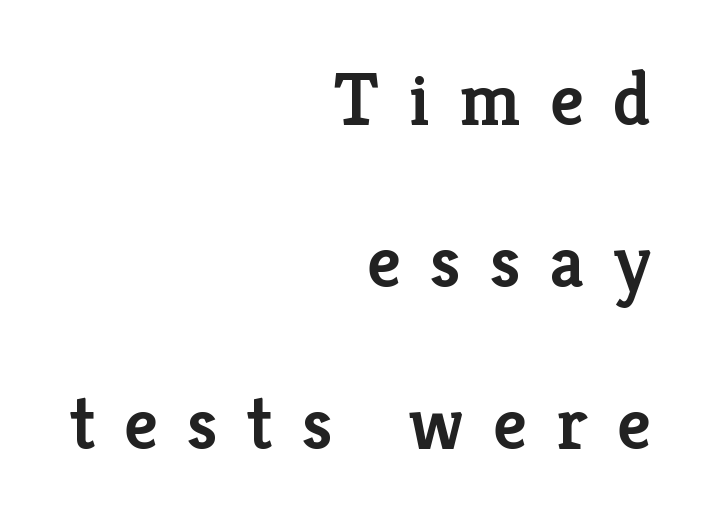
Q: Is the text bold? A: Semi-bold.
Q: Is the text italic (slanted)? A: No, it is upright.
Q: Is the typeface a serif or a sans-serif typeface? A: Serif.
Q: Is the text underlined? A: No.
Q: How is the paragraph aligned? A: Right-aligned.
Q: Is the spacing between letters normal or unusually wide? A: Unusually wide.
Q: Is the spacing between lines tight, normal or loose? A: Loose.
Q: Width (condensed, normal, or wide)? A: Normal.
Q: Stroke contrast? A: Low.
Q: x-height? A: Medium.
Q: Monospaced? A: No.
